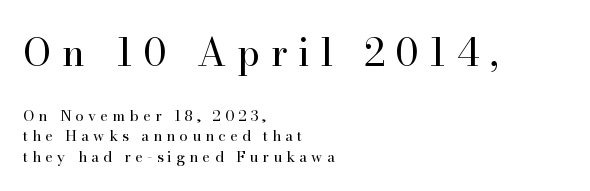
Q: Is the text bold? A: No.
Q: Is the text italic (slanted)? A: No, it is upright.
Q: Is the typeface a serif or a sans-serif typeface? A: Serif.
Q: Is the text underlined? A: No.
Q: How is the paragraph aligned? A: Left-aligned.
Q: Is the spacing between letters normal or unusually wide? A: Unusually wide.
Q: Is the spacing between lines tight, normal or loose? A: Normal.
Q: Which block of text is set in a larger size, the first (top) or the second (bottom)? A: The first (top) one.
Q: Width (condensed, normal, or wide)? A: Normal.
Q: Stroke contrast? A: High.
Q: x-height? A: Small.
Q: Monospaced? A: No.
